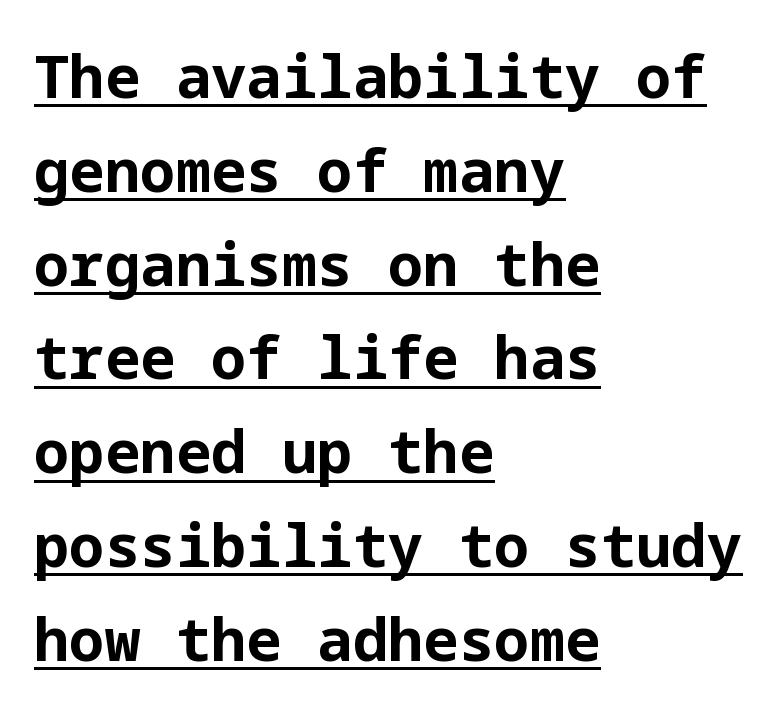
{"serif": "no", "italic": "no", "bold": "yes", "weight": "bold", "width": "normal", "stroke_contrast": "low", "x_height": "medium", "underline": "yes", "align": "left", "line_spacing": "normal", "line_spacing_ratio": 1.59, "letter_spacing": "normal", "letter_spacing_em": 0.0, "glyph_px": 59}
